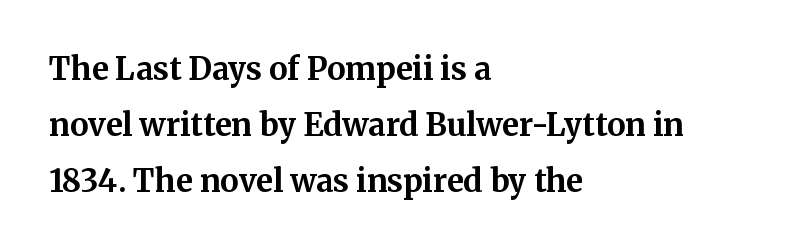
{"serif": "yes", "italic": "no", "bold": "yes", "weight": "bold", "width": "normal", "stroke_contrast": "medium", "x_height": "medium", "monospaced": "no", "underline": "no", "align": "left", "line_spacing_ratio": 1.81, "letter_spacing": "normal", "letter_spacing_em": 0.0, "glyph_px": 31}
